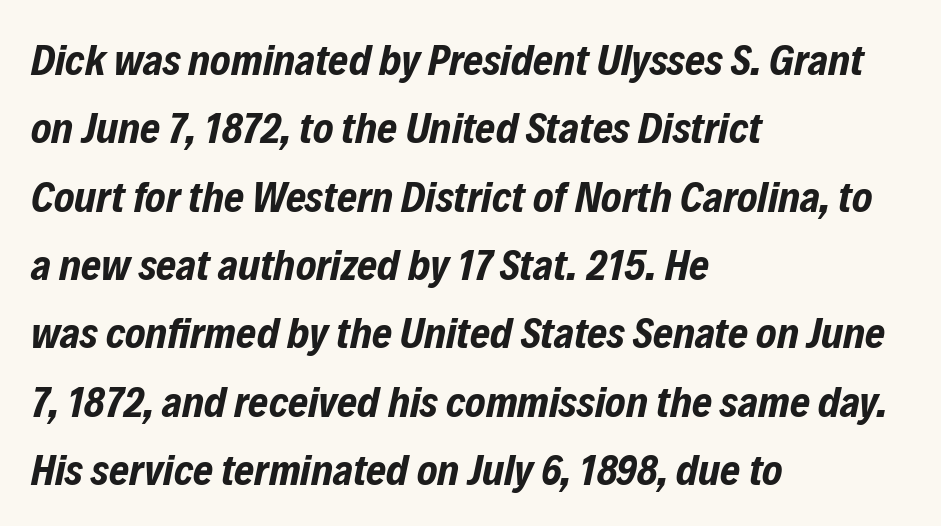
Q: Is the text bold? A: Yes.
Q: Is the text italic (slanted)? A: Yes, it leans right by about 12 degrees.
Q: Is the text underlined? A: No.
Q: How is the paragraph aligned? A: Left-aligned.
Q: Is the spacing between letters normal or unusually wide? A: Normal.
Q: Is the spacing between lines tight, normal or loose? A: Normal.
Q: Width (condensed, normal, or wide)? A: Condensed.
Q: Stroke contrast? A: Low.
Q: x-height? A: Medium.
Q: Monospaced? A: No.
